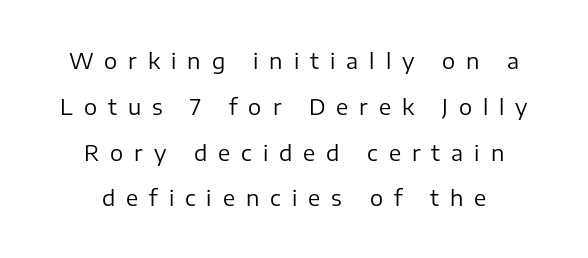
The image shows 22 px text type, upright; set centered, loose line spacing (2.08x), unusually wide letter spacing (+0.5 em), not underlined.
